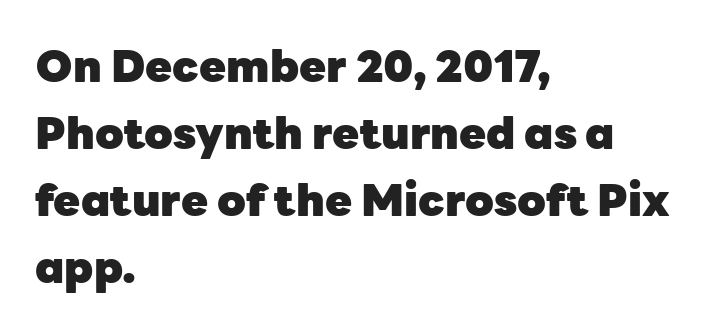
Q: Is the text bold? A: Yes.
Q: Is the text italic (slanted)? A: No, it is upright.
Q: Is the typeface a serif or a sans-serif typeface? A: Sans-serif.
Q: Is the text underlined? A: No.
Q: How is the paragraph aligned? A: Left-aligned.
Q: Is the spacing between letters normal or unusually wide? A: Normal.
Q: Is the spacing between lines tight, normal or loose? A: Normal.
Q: Width (condensed, normal, or wide)? A: Normal.
Q: Stroke contrast? A: Low.
Q: x-height? A: Medium.
Q: Monospaced? A: No.
